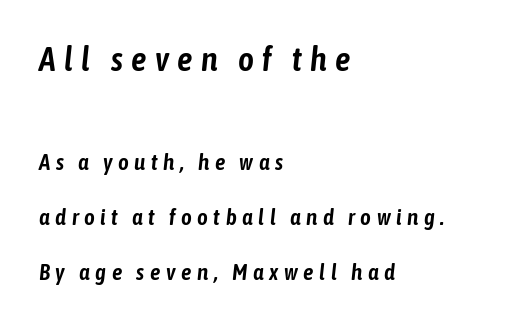
Each line starts at the same left margin while the right side varies. Check the space under the baseline: it is left empty. The letters advance in unequal steps, a hallmark of proportional type. Characters follow at a spacing far wider than the type designer built in.
